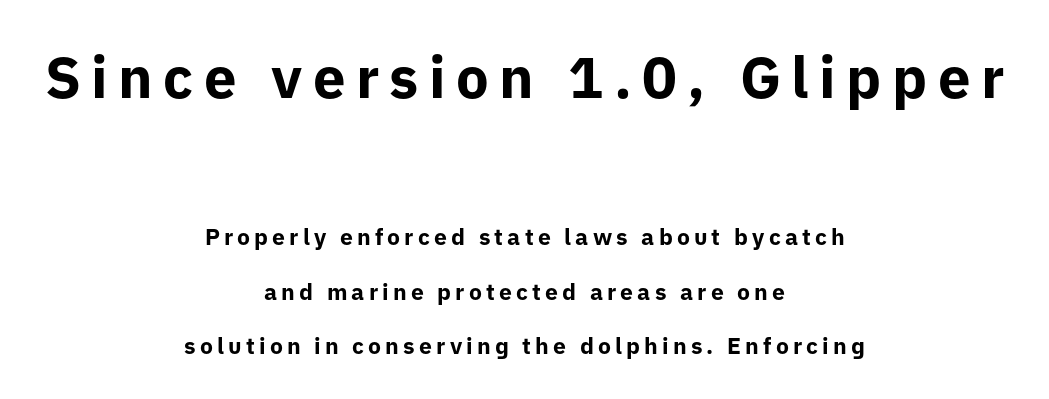
The image shows 58 px bold sans-serif type, upright; set centered, loose line spacing (2.36x), not underlined; the first (top) block is 2.52x larger; low stroke contrast and a medium x-height.
